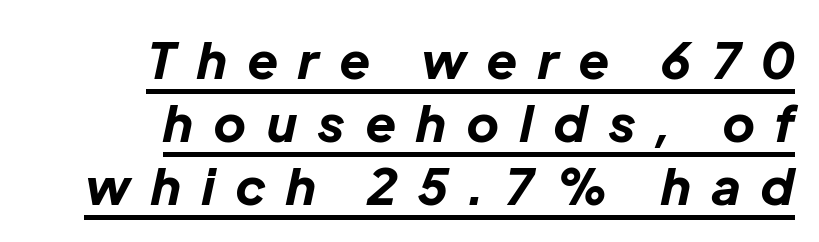
Q: Is the text bold? A: Yes.
Q: Is the text italic (slanted)? A: Yes, it leans right by about 12 degrees.
Q: Is the text underlined? A: Yes.
Q: How is the paragraph aligned? A: Right-aligned.
Q: Is the spacing between letters normal or unusually wide? A: Unusually wide.
Q: Is the spacing between lines tight, normal or loose? A: Normal.
Q: Width (condensed, normal, or wide)? A: Normal.
Q: Stroke contrast? A: Low.
Q: x-height? A: Medium.
Q: Monospaced? A: No.
